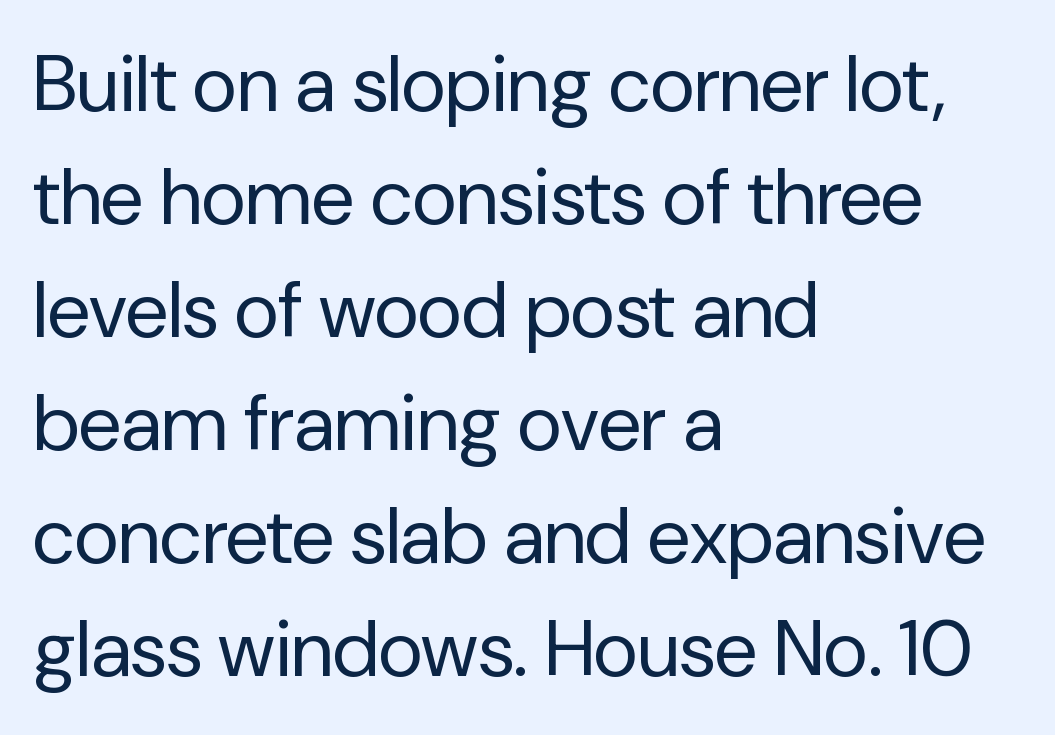
Q: Is the text bold? A: No.
Q: Is the text italic (slanted)? A: No, it is upright.
Q: Is the typeface a serif or a sans-serif typeface? A: Sans-serif.
Q: Is the text underlined? A: No.
Q: How is the paragraph aligned? A: Left-aligned.
Q: Is the spacing between letters normal or unusually wide? A: Normal.
Q: Is the spacing between lines tight, normal or loose? A: Normal.
Q: Width (condensed, normal, or wide)? A: Normal.
Q: Stroke contrast? A: Low.
Q: x-height? A: Medium.
Q: Monospaced? A: No.
